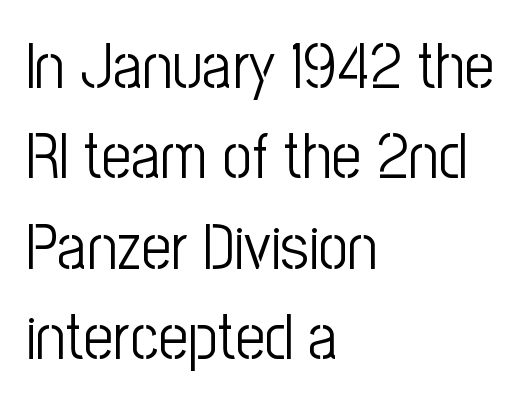
Q: Is the text bold? A: No.
Q: Is the text italic (slanted)? A: No, it is upright.
Q: Is the typeface a serif or a sans-serif typeface? A: Sans-serif.
Q: Is the text underlined? A: No.
Q: How is the paragraph aligned? A: Left-aligned.
Q: Is the spacing between letters normal or unusually wide? A: Normal.
Q: Is the spacing between lines tight, normal or loose? A: Normal.
Q: Width (condensed, normal, or wide)? A: Condensed.
Q: Stroke contrast? A: Low.
Q: x-height? A: Medium.
Q: Monospaced? A: No.
